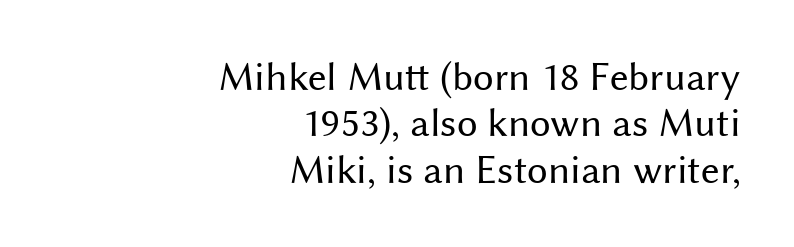
The image shows 41 px regular-weight sans-serif type, upright; set right-aligned, tight line spacing (1.13x), normal letter spacing, not underlined; medium stroke contrast and a medium x-height.
